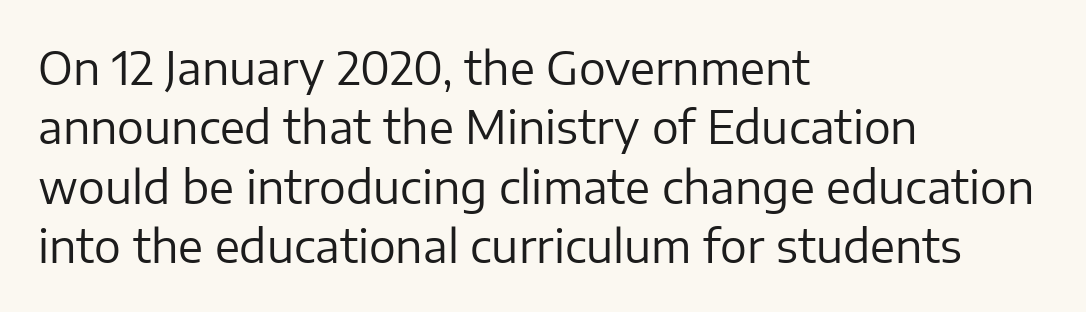
{"serif": "no", "italic": "no", "bold": "no", "weight": "regular", "width": "normal", "stroke_contrast": "low", "x_height": "medium", "monospaced": "no", "underline": "no", "align": "left", "line_spacing": "normal", "line_spacing_ratio": 1.32, "letter_spacing": "normal", "letter_spacing_em": 0.0, "glyph_px": 45}
